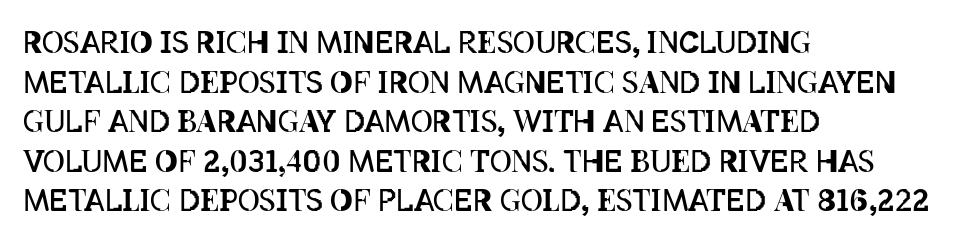
The image shows 30 px regular-weight, condensed type, upright; set left-aligned, normal line spacing (1.32x), normal letter spacing, not underlined; low stroke contrast and a large x-height.
